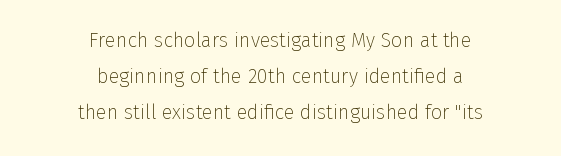
Q: Is the text bold? A: No.
Q: Is the text italic (slanted)? A: No, it is upright.
Q: Is the text underlined? A: No.
Q: How is the paragraph aligned? A: Centered.
Q: Is the spacing between letters normal or unusually wide? A: Normal.
